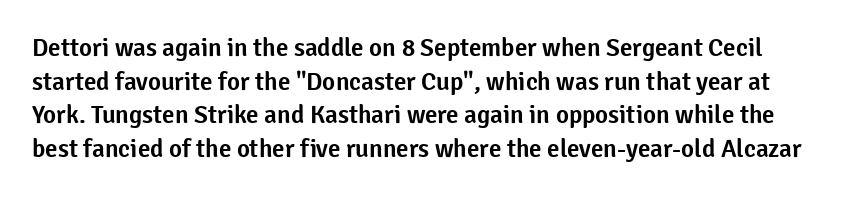
Q: Is the text italic (slanted)? A: No, it is upright.
Q: Is the text underlined? A: No.
Q: Is the spacing between letters normal or unusually wide? A: Normal.
Q: Is the spacing between lines tight, normal or loose? A: Normal.
